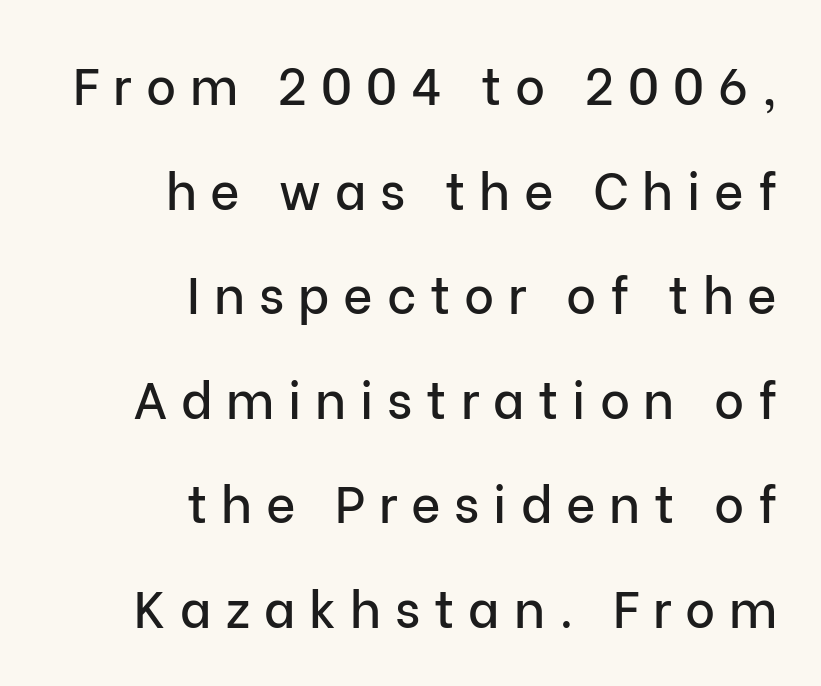
Q: Is the text italic (slanted)? A: No, it is upright.
Q: Is the typeface a serif or a sans-serif typeface? A: Sans-serif.
Q: Is the text underlined? A: No.
Q: How is the paragraph aligned? A: Right-aligned.
Q: Is the spacing between letters normal or unusually wide? A: Unusually wide.
Q: Is the spacing between lines tight, normal or loose? A: Loose.
Q: Width (condensed, normal, or wide)? A: Normal.
Q: Stroke contrast? A: Low.
Q: x-height? A: Medium.
Q: Monospaced? A: No.
